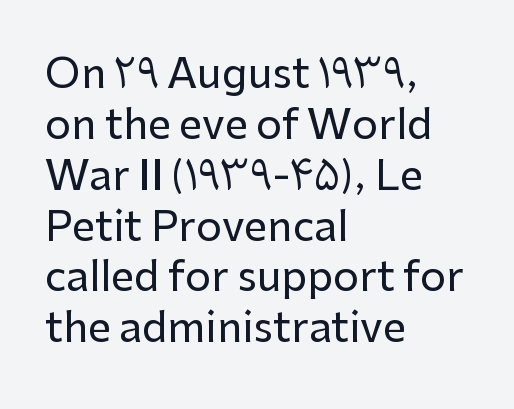
{"serif": "no", "italic": "no", "width": "normal", "stroke_contrast": "low", "x_height": "medium", "monospaced": "no", "underline": "no", "align": "left", "line_spacing_ratio": 1.24, "letter_spacing": "normal", "letter_spacing_em": 0.0, "glyph_px": 41}
